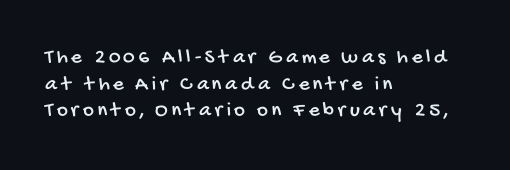
The image shows 21 px text type; set left-aligned, normal line spacing (1.27x), not underlined.
